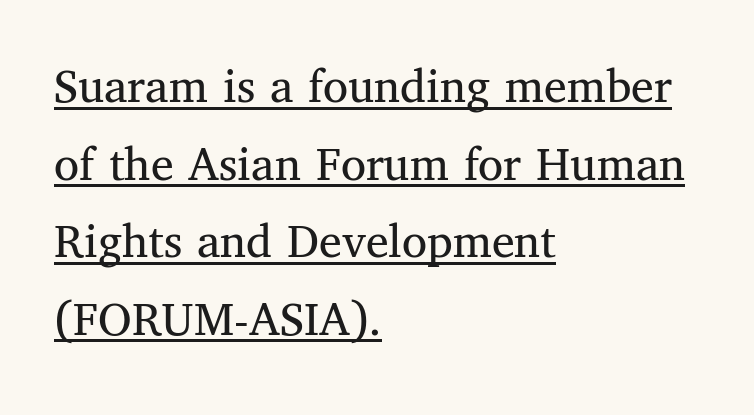
The image shows 51 px regular-weight serif type, upright; set left-aligned, normal line spacing (1.52x), normal letter spacing, underlined; medium stroke contrast and a medium x-height.
